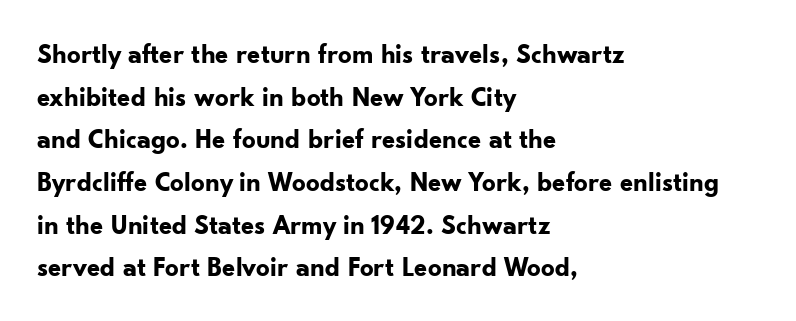
The image shows 27 px bold type, upright; set left-aligned, normal line spacing (1.58x), normal letter spacing, not underlined.
